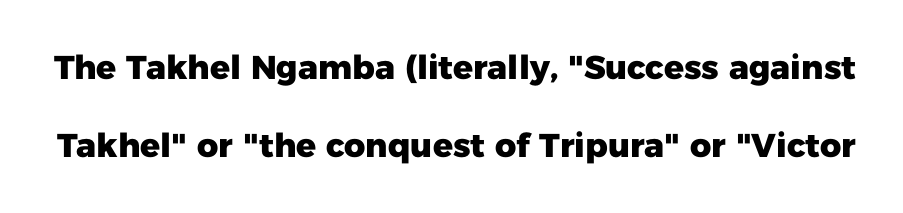
{"serif": "no", "italic": "no", "bold": "yes", "weight": "heavy", "width": "normal", "stroke_contrast": "low", "x_height": "medium", "monospaced": "no", "underline": "no", "line_spacing": "loose", "line_spacing_ratio": 2.35, "letter_spacing": "normal", "letter_spacing_em": 0.0, "glyph_px": 33}
